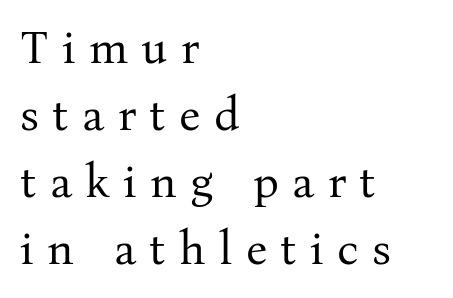
The image shows 46 px regular-weight serif type, upright; set left-aligned, normal line spacing (1.46x), unusually wide letter spacing (+0.29 em), not underlined; medium stroke contrast and a medium x-height.
